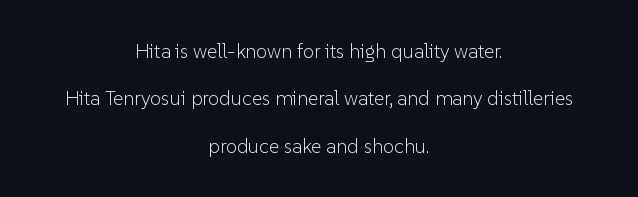
Is the letter spacing exaggerated? No — it looks like the ordinary default. Airy leading. The whitespace from short lines is split evenly between both sides. Unlike italic type, these characters show no tilt at all.
